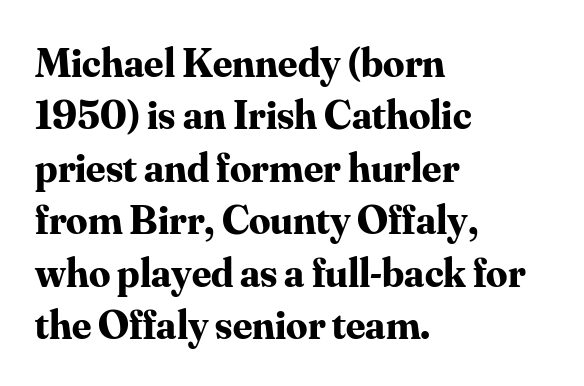
The compositor pushed each line to the left boundary. Just letters on the line, the space beneath them empty. These lines are rendered in a variable-pitch font. A typesetter would label this face a serif. Its strokes are broad and dark, the hallmark of bold type.
